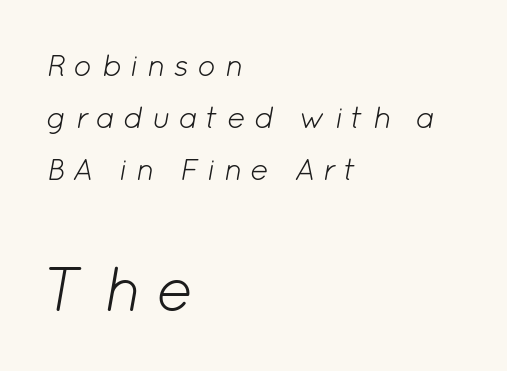
There's an unmistakable incline to the writing here. The passage shown stacks its lines at a standard gap. Layout note: lines flush left. You could not count columns in this text — the font is proportionally spaced. The face looks like a standard text weight, possibly lighter.
